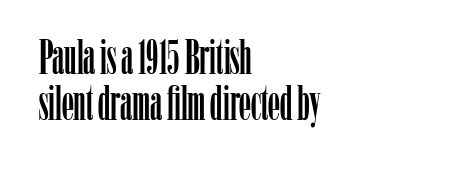
The image shows 48 px condensed serif type, upright; set left-aligned, tight line spacing (0.96x), normal letter spacing, not underlined; low stroke contrast and a medium x-height.
